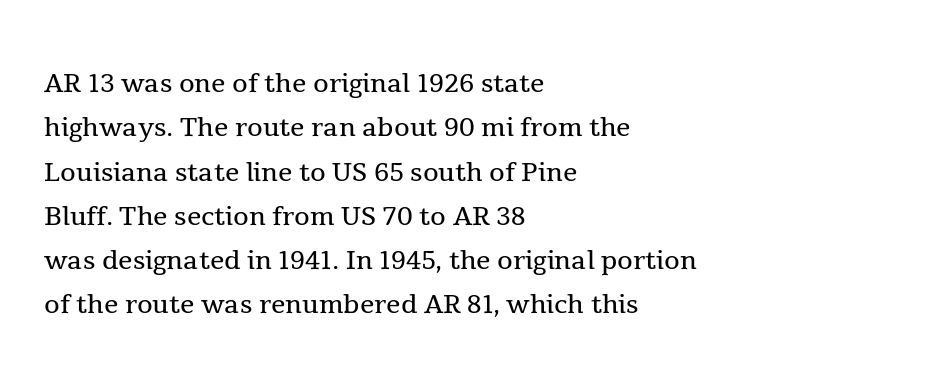
Q: Is the text bold? A: No.
Q: Is the text italic (slanted)? A: No, it is upright.
Q: Is the typeface a serif or a sans-serif typeface? A: Serif.
Q: Is the text underlined? A: No.
Q: How is the paragraph aligned? A: Left-aligned.
Q: Is the spacing between letters normal or unusually wide? A: Normal.
Q: Width (condensed, normal, or wide)? A: Normal.
Q: x-height? A: Medium.
Q: Monospaced? A: No.
